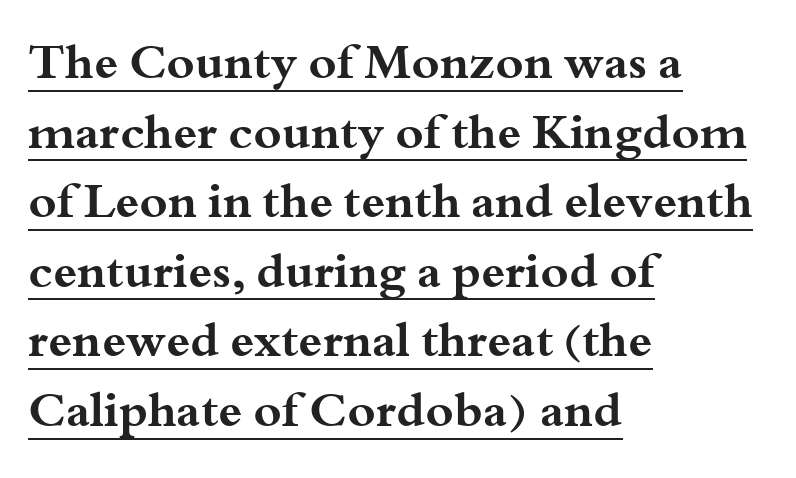
The image shows 48 px bold, wide serif type, upright; set left-aligned, normal line spacing (1.45x), normal letter spacing, underlined; medium stroke contrast and a small x-height.
